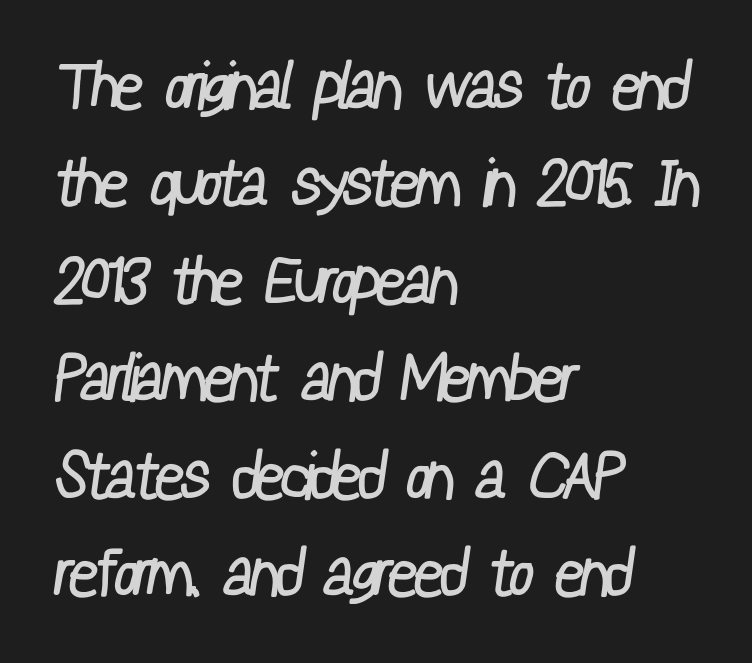
Q: Is the text bold? A: No.
Q: Is the typeface a serif or a sans-serif typeface? A: Sans-serif.
Q: Is the text underlined? A: No.
Q: How is the paragraph aligned? A: Left-aligned.
Q: Is the spacing between letters normal or unusually wide? A: Normal.
Q: Is the spacing between lines tight, normal or loose? A: Normal.
Q: Width (condensed, normal, or wide)? A: Condensed.
Q: Stroke contrast? A: Low.
Q: x-height? A: Medium.
Q: Monospaced? A: No.
